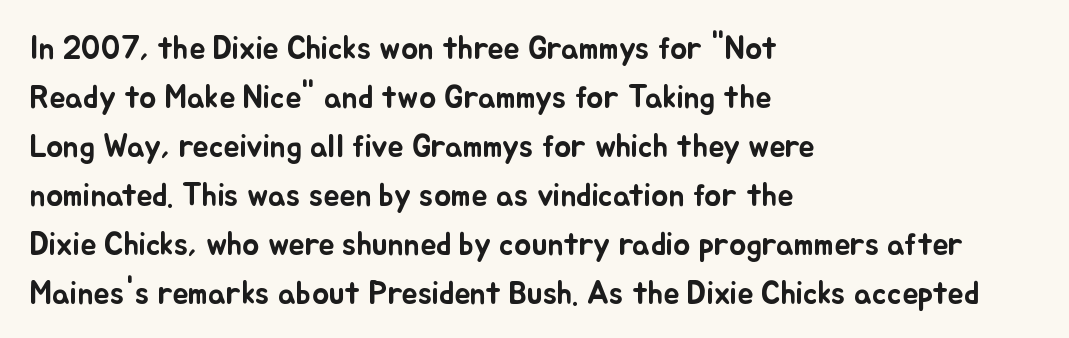
{"italic": "no", "width": "normal", "stroke_contrast": "low", "x_height": "small", "monospaced": "no", "underline": "no", "align": "left", "line_spacing": "normal", "line_spacing_ratio": 1.53, "letter_spacing": "normal", "letter_spacing_em": 0.0, "glyph_px": 32}
